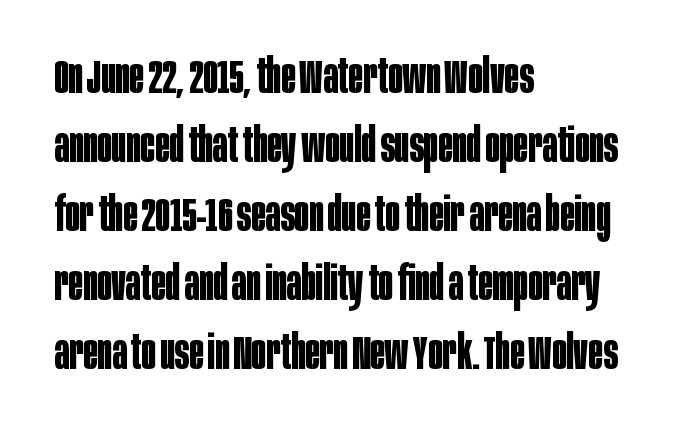
{"serif": "no", "italic": "no", "bold": "yes", "weight": "bold", "width": "condensed", "stroke_contrast": "low", "x_height": "large", "monospaced": "no", "underline": "no", "align": "left", "line_spacing": "normal", "line_spacing_ratio": 1.44, "letter_spacing": "normal", "letter_spacing_em": 0.0, "glyph_px": 48}
